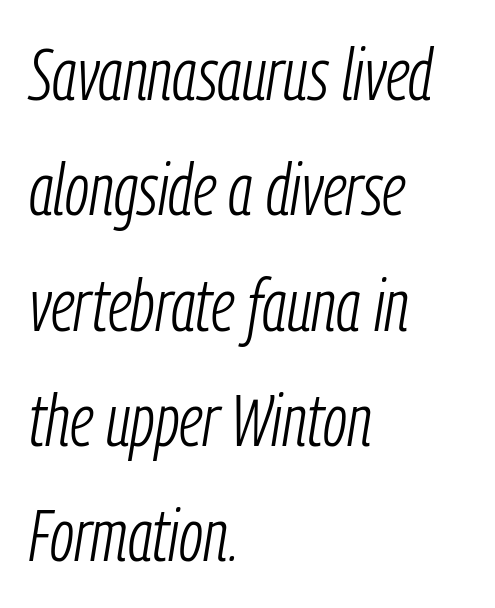
Q: Is the text bold? A: No.
Q: Is the text italic (slanted)? A: Yes, it leans right by about 9 degrees.
Q: Is the text underlined? A: No.
Q: How is the paragraph aligned? A: Left-aligned.
Q: Is the spacing between letters normal or unusually wide? A: Normal.
Q: Is the spacing between lines tight, normal or loose? A: Normal.
Q: Width (condensed, normal, or wide)? A: Condensed.
Q: Stroke contrast? A: Low.
Q: x-height? A: Medium.
Q: Monospaced? A: No.
